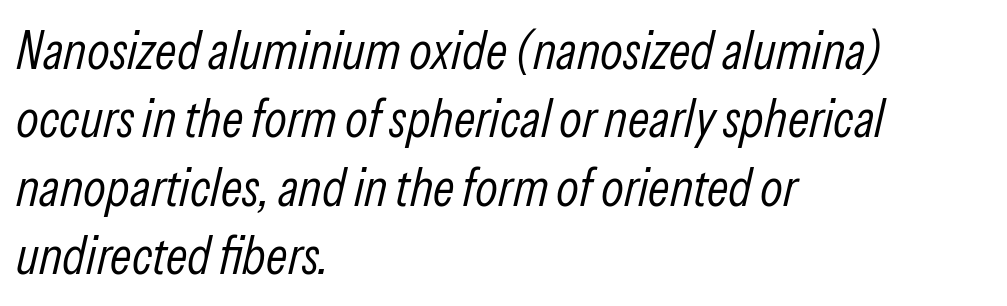
Q: Is the text bold? A: No.
Q: Is the text italic (slanted)? A: Yes, it leans right by about 13 degrees.
Q: Is the text underlined? A: No.
Q: How is the paragraph aligned? A: Left-aligned.
Q: Is the spacing between letters normal or unusually wide? A: Normal.
Q: Is the spacing between lines tight, normal or loose? A: Normal.
Q: Width (condensed, normal, or wide)? A: Condensed.
Q: Stroke contrast? A: Low.
Q: x-height? A: Medium.
Q: Monospaced? A: No.
